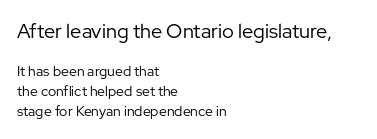
The image shows 20 px text type, upright; set left-aligned, normal line spacing (1.42x), normal letter spacing, not underlined; the first (top) block is 1.43x larger.
